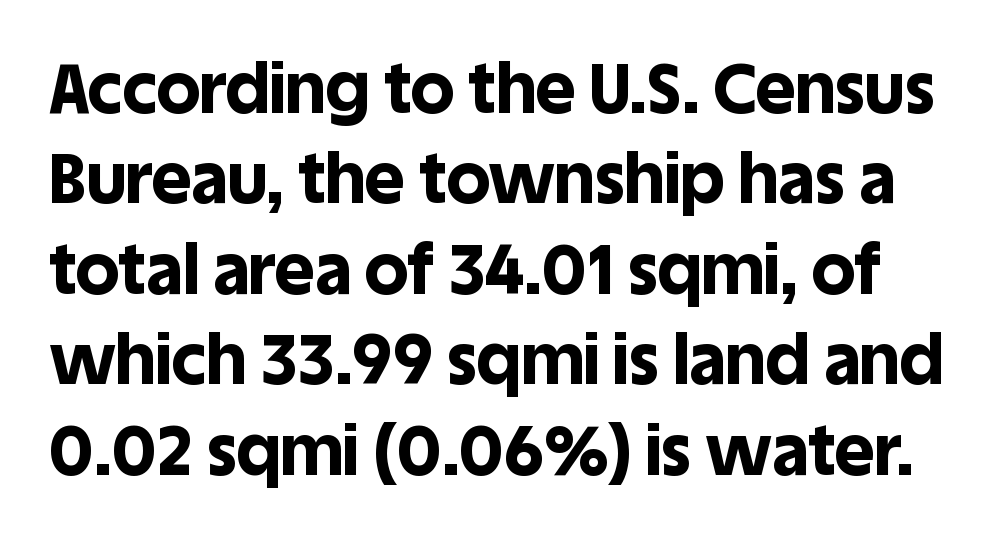
Q: Is the text bold? A: Yes.
Q: Is the text italic (slanted)? A: No, it is upright.
Q: Is the typeface a serif or a sans-serif typeface? A: Sans-serif.
Q: Is the text underlined? A: No.
Q: Is the spacing between letters normal or unusually wide? A: Normal.
Q: Is the spacing between lines tight, normal or loose? A: Normal.
Q: Width (condensed, normal, or wide)? A: Normal.
Q: x-height? A: Large.
Q: Monospaced? A: No.
